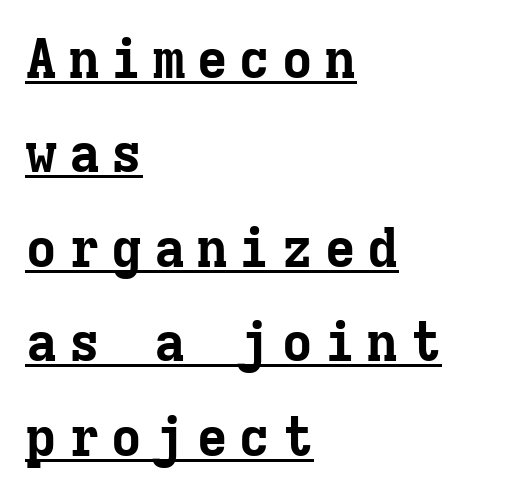
Q: Is the text bold? A: Yes.
Q: Is the text italic (slanted)? A: No, it is upright.
Q: Is the typeface a serif or a sans-serif typeface? A: Serif.
Q: Is the text underlined? A: Yes.
Q: How is the paragraph aligned? A: Left-aligned.
Q: Width (condensed, normal, or wide)? A: Normal.
Q: Stroke contrast? A: Low.
Q: x-height? A: Medium.
Q: Monospaced? A: Yes.
